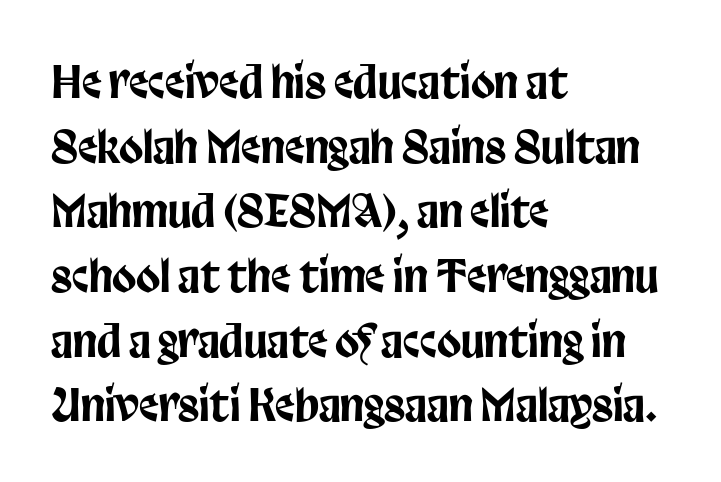
Type without underlining. A typesetter would call this proportional, since set widths differ per character. The typesetter chose a ragged-right arrangement here. The passage shown has conventional tracking throughout. No italicization has been applied; the sample stays upright.
